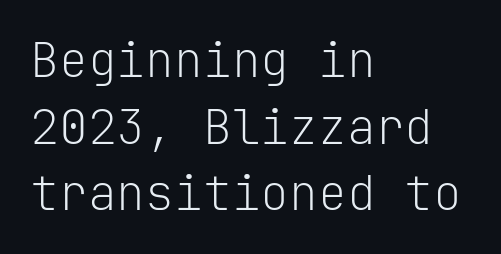
The image shows 48 px light sans-serif type, upright, monospaced; set left-aligned, normal line spacing (1.39x), normal letter spacing, not underlined; low stroke contrast and a medium x-height.
